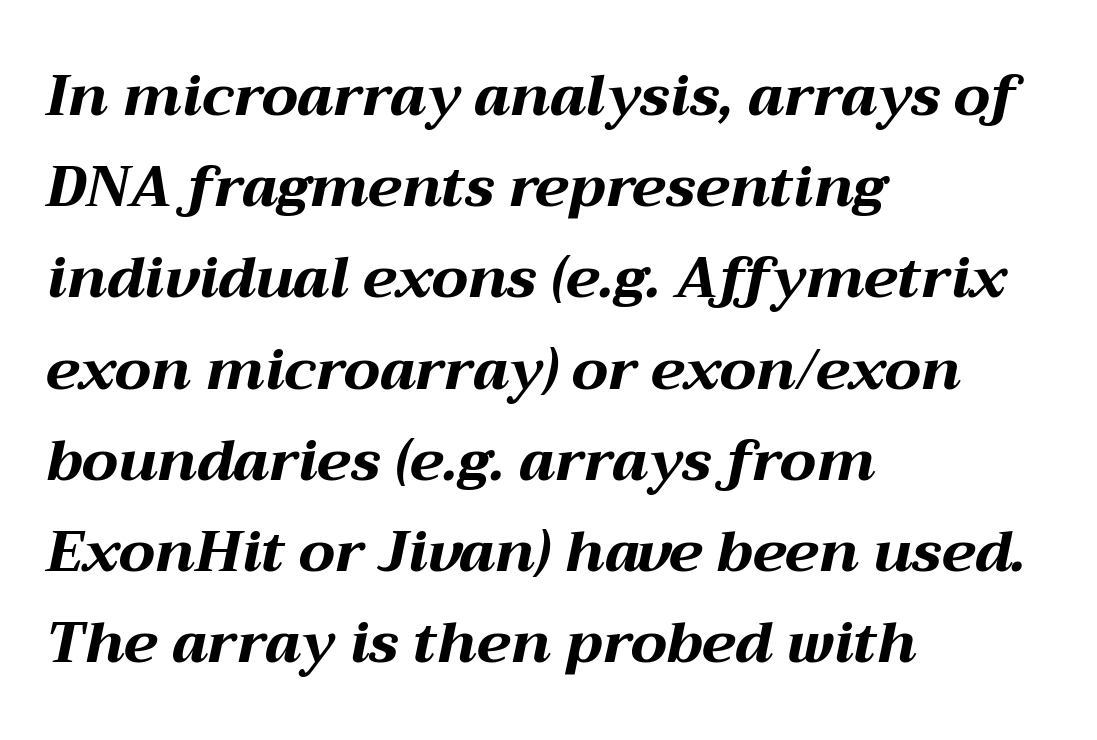
Q: Is the text bold? A: Yes.
Q: Is the text italic (slanted)? A: Yes, it leans right by about 12 degrees.
Q: Is the text underlined? A: No.
Q: How is the paragraph aligned? A: Left-aligned.
Q: Is the spacing between letters normal or unusually wide? A: Normal.
Q: Is the spacing between lines tight, normal or loose? A: Normal.
Q: Width (condensed, normal, or wide)? A: Wide.
Q: Stroke contrast? A: Medium.
Q: x-height? A: Medium.
Q: Monospaced? A: No.
